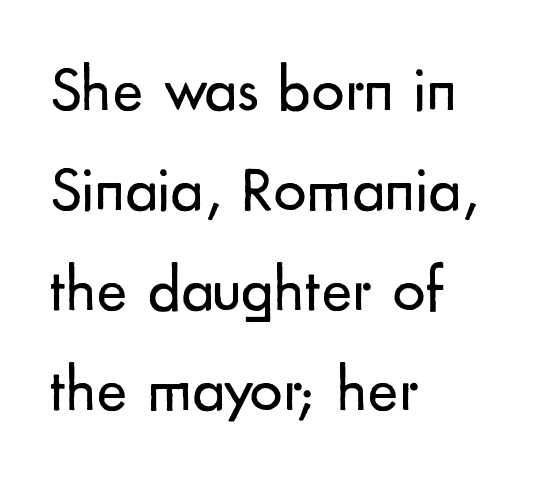
Q: Is the text bold? A: No.
Q: Is the text italic (slanted)? A: No, it is upright.
Q: Is the typeface a serif or a sans-serif typeface? A: Sans-serif.
Q: Is the text underlined? A: No.
Q: How is the paragraph aligned? A: Left-aligned.
Q: Is the spacing between letters normal or unusually wide? A: Normal.
Q: Is the spacing between lines tight, normal or loose? A: Normal.
Q: Width (condensed, normal, or wide)? A: Normal.
Q: Stroke contrast? A: Low.
Q: x-height? A: Small.
Q: Monospaced? A: No.
